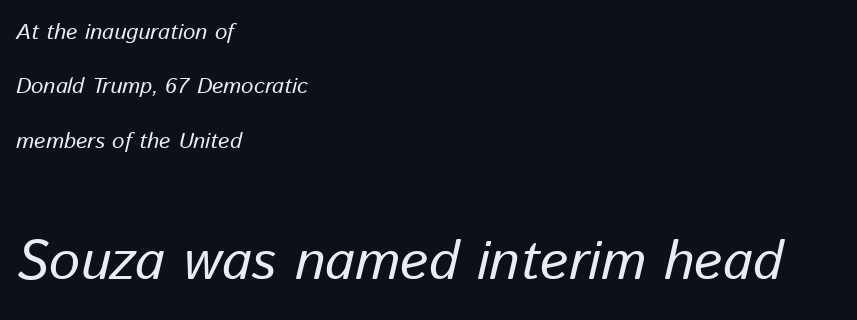
In terms of letterspacing, this is plain default setting. The rendering uses natural spacing where letterforms have individual widths. Notice the wide empty band between every row — that's loose leading. The lower block of text is set noticeably larger than the block above it. Beneath every word, the page is bare. The lines are quadded left.
